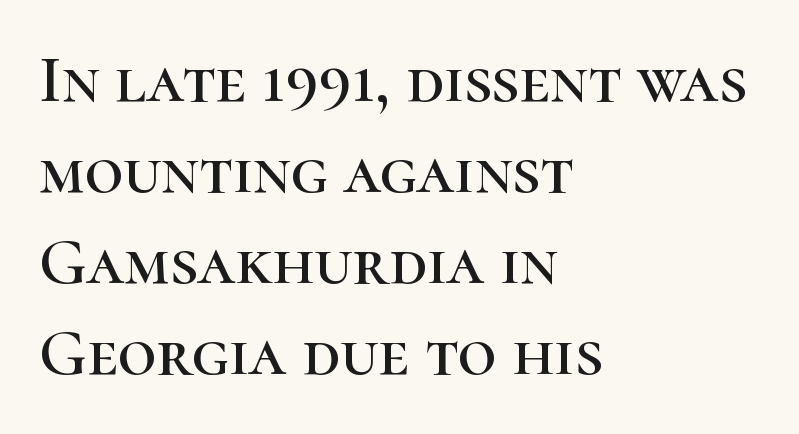
Q: Is the text italic (slanted)? A: No, it is upright.
Q: Is the typeface a serif or a sans-serif typeface? A: Serif.
Q: Is the text underlined? A: No.
Q: How is the paragraph aligned? A: Left-aligned.
Q: Is the spacing between letters normal or unusually wide? A: Normal.
Q: Is the spacing between lines tight, normal or loose? A: Normal.
Q: Width (condensed, normal, or wide)? A: Normal.
Q: Stroke contrast? A: High.
Q: x-height? A: Medium.
Q: Monospaced? A: No.
